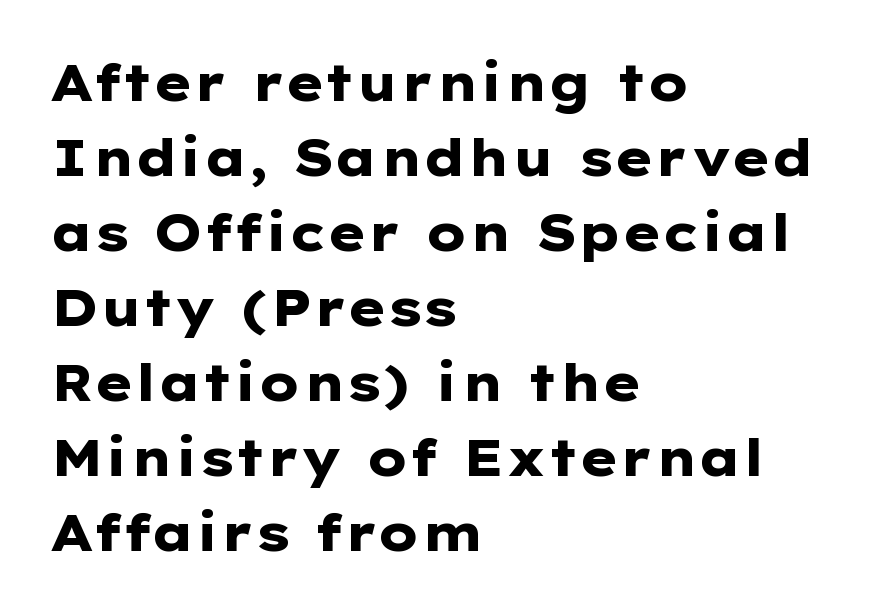
The image shows 51 px heavy, wide sans-serif type, upright; set left-aligned, normal line spacing (1.47x), normal letter spacing, not underlined; low stroke contrast and a medium x-height.
